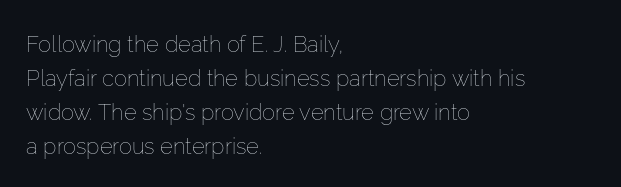
Caption: multi-line text, flush left, ragged right. Rendered with straight, roman letterforms. Beneath every word, the page is bare. Weight: not bold — regular or lighter. Nobody touched the tracking dial on this one. Vertically, the passage feels balanced, rows spaced as you'd expect.
